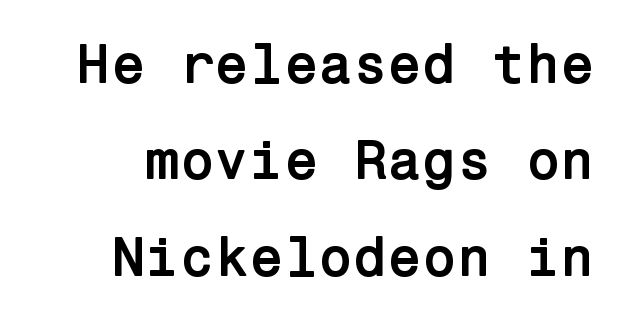
The image shows 56 px semibold sans-serif type, upright; set line spacing 1.72x, normal letter spacing, not underlined; low stroke contrast and a medium x-height.
